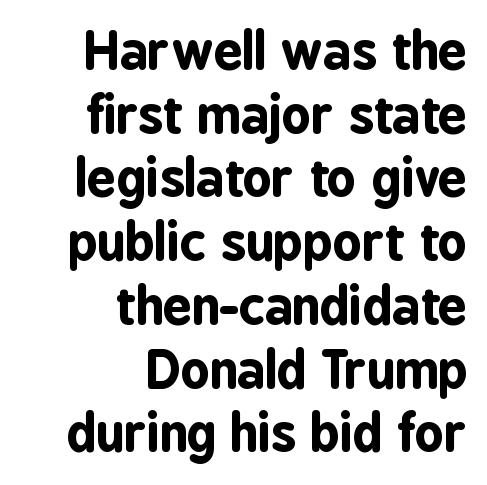
The image shows 51 px bold, condensed sans-serif type, upright; set right-aligned, normal line spacing (1.25x), normal letter spacing, not underlined; low stroke contrast and a medium x-height.
